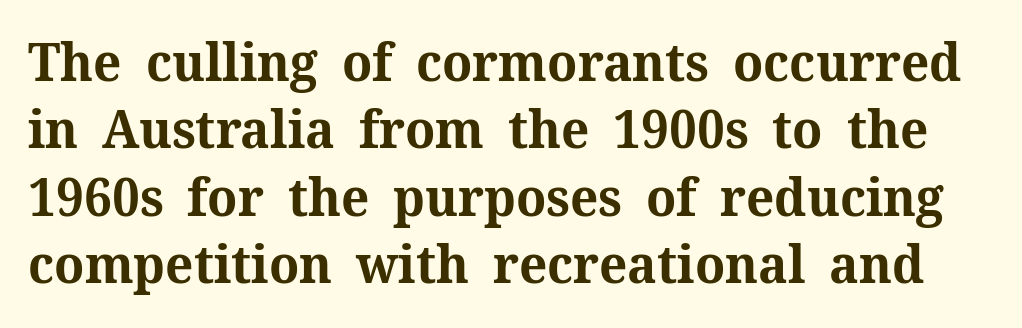
Q: Is the text bold? A: Yes.
Q: Is the text italic (slanted)? A: No, it is upright.
Q: Is the typeface a serif or a sans-serif typeface? A: Serif.
Q: Is the text underlined? A: No.
Q: Is the spacing between letters normal or unusually wide? A: Normal.
Q: Is the spacing between lines tight, normal or loose? A: Normal.
Q: Width (condensed, normal, or wide)? A: Normal.
Q: Stroke contrast? A: Medium.
Q: x-height? A: Medium.
Q: Monospaced? A: No.
